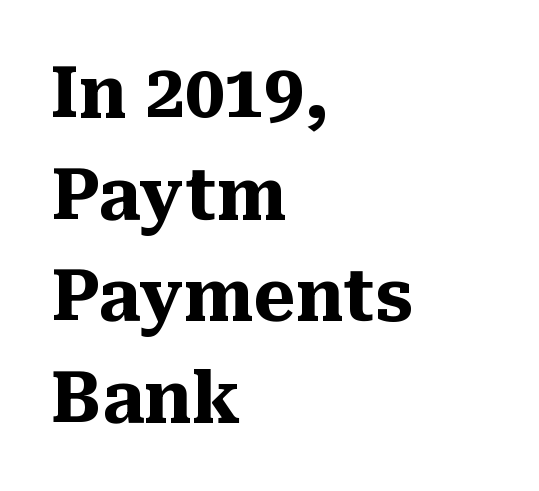
Each row of text sits above clean, open space. Does the lettering tilt? It doesn't — this is upright. Each letter keeps its own natural width here, so spacing adapts to shape. The ragged edge is on the right, which tells us the setting is flush left. Tracking here is standard; glyphs follow each other at the usual distance.
